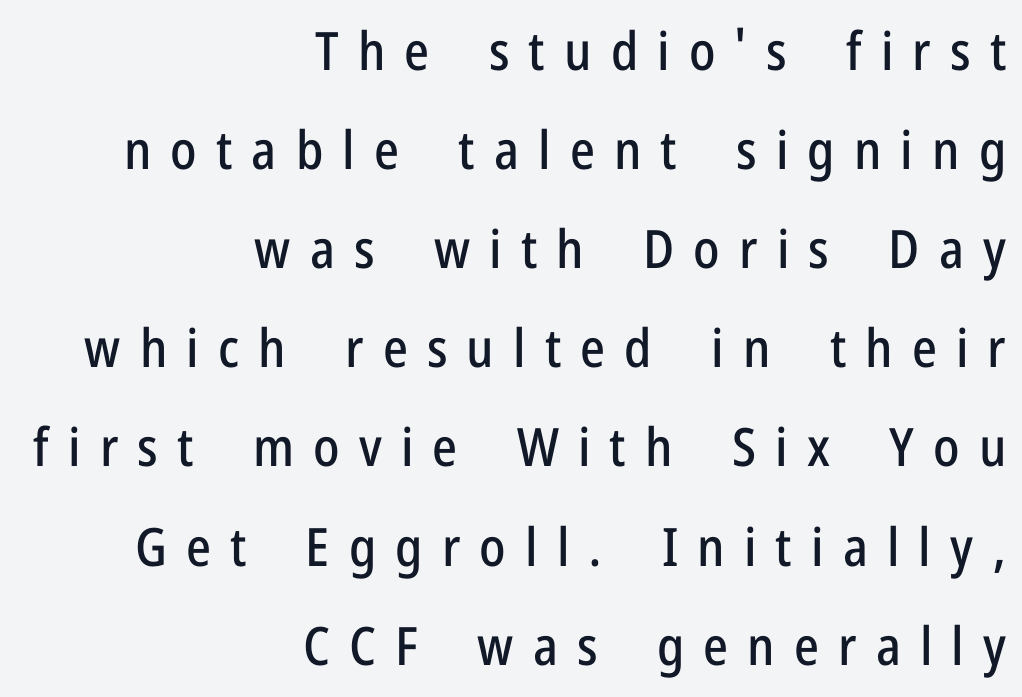
{"serif": "no", "italic": "no", "width": "condensed", "stroke_contrast": "low", "x_height": "medium", "monospaced": "no", "underline": "no", "align": "right", "line_spacing_ratio": 1.87, "letter_spacing": "wide", "letter_spacing_em": 0.36, "glyph_px": 53}
